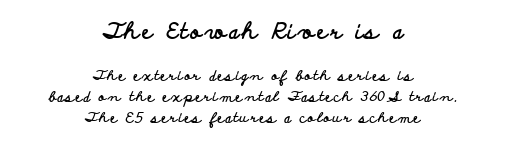
Q: Is the text bold? A: Yes.
Q: Is the text italic (slanted)? A: Yes.
Q: Is the text underlined? A: No.
Q: How is the paragraph aligned? A: Centered.
Q: Is the spacing between lines tight, normal or loose? A: Normal.
Q: Which block of text is set in a larger size, the first (top) or the second (bottom)? A: The first (top) one.
